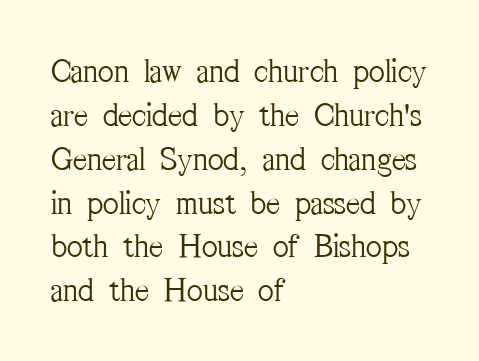
Spacing between characters is what you'd get straight out of the box. The weight tops out at a normal text grade. Is this a fixed-width face? No — the glyphs have proportional, varying widths. This sample uses a serif face.
